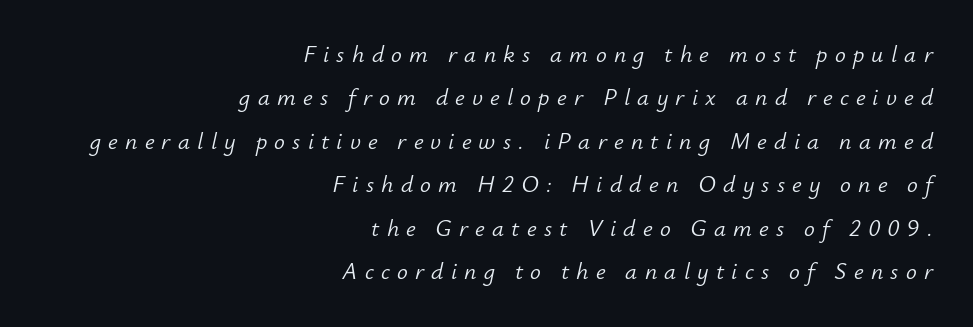
Q: Is the text bold? A: No.
Q: Is the text italic (slanted)? A: Yes, it leans right by about 12 degrees.
Q: Is the text underlined? A: No.
Q: How is the paragraph aligned? A: Right-aligned.
Q: Is the spacing between letters normal or unusually wide? A: Unusually wide.
